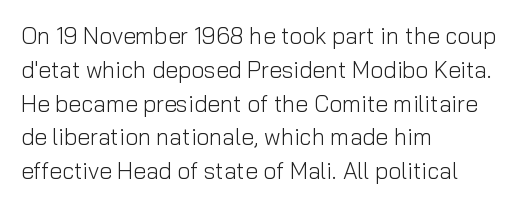
The image shows 23 px text type, upright; set left-aligned, normal line spacing (1.47x), normal letter spacing, not underlined.
